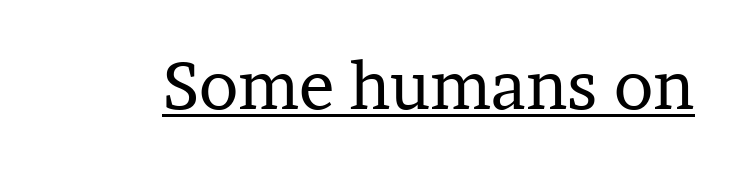
{"serif": "yes", "italic": "no", "bold": "no", "weight": "regular", "width": "normal", "stroke_contrast": "low", "x_height": "medium", "monospaced": "no", "underline": "yes", "letter_spacing": "normal", "letter_spacing_em": 0.0, "glyph_px": 66}
